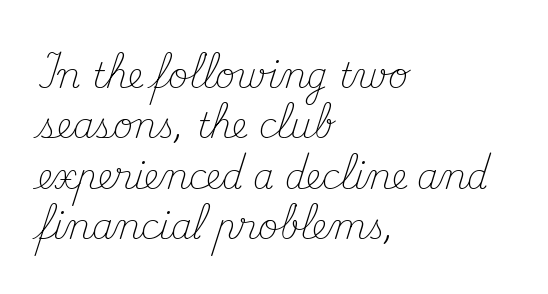
Underlining? Definitely not there. Left-aligned paragraph, ragged on the right. You can tell from the footed stems that serif type was used. Glyph-to-glyph distance matches everyday printed text. If you measured baseline to baseline, you'd find a middling distance. No letter is thick-stroked: the sample isn't bold.
